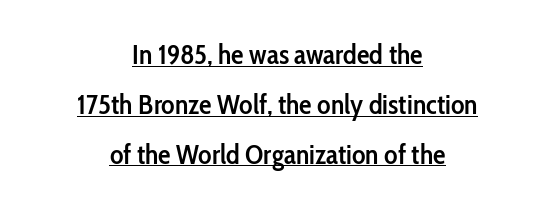
The image shows 28 px semibold, condensed sans-serif type, upright; set centered, line spacing 1.78x, normal letter spacing, underlined; low stroke contrast and a medium x-height.
